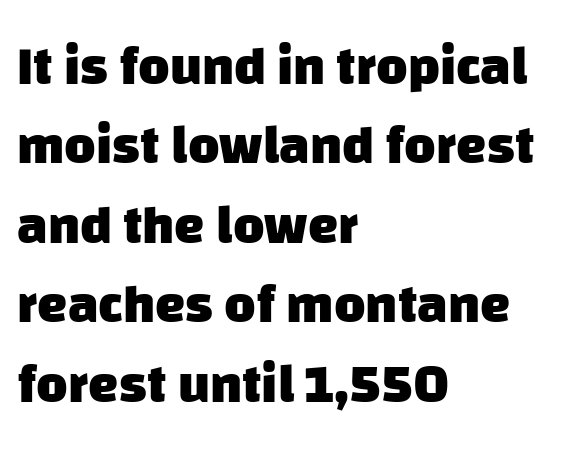
{"serif": "no", "bold": "yes", "weight": "heavy", "width": "normal", "stroke_contrast": "low", "x_height": "large", "monospaced": "no", "underline": "no", "align": "left", "line_spacing": "normal", "line_spacing_ratio": 1.47, "letter_spacing": "normal", "letter_spacing_em": 0.0, "glyph_px": 54}
